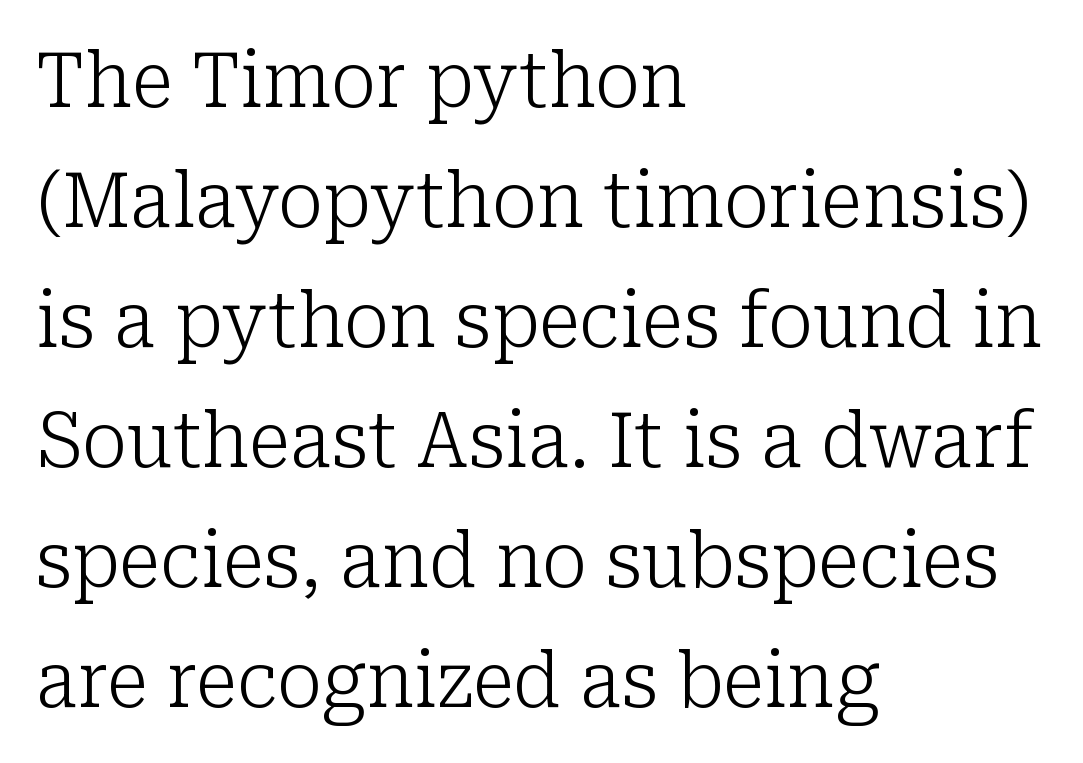
These lines stack with their left ends in a neat column. Think of a printed novel: that variable character pitch is what you see here. Upright lettering throughout. Clear beneath every line of the passage.
